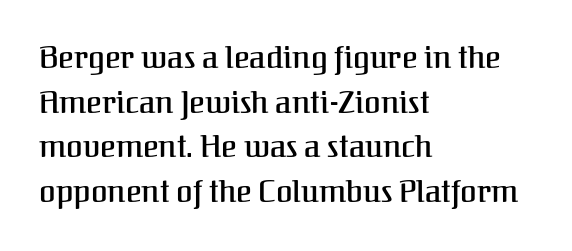
{"serif": "yes", "italic": "no", "width": "normal", "stroke_contrast": "medium", "x_height": "medium", "monospaced": "no", "underline": "no", "align": "left", "line_spacing": "normal", "line_spacing_ratio": 1.49, "letter_spacing": "normal", "letter_spacing_em": 0.0, "glyph_px": 30}
